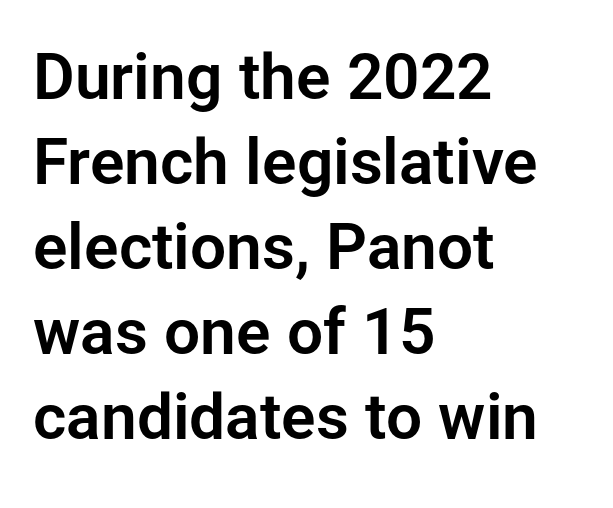
The image shows 64 px sans-serif type, upright; set left-aligned, normal line spacing (1.33x), normal letter spacing, not underlined; low stroke contrast and a medium x-height.
